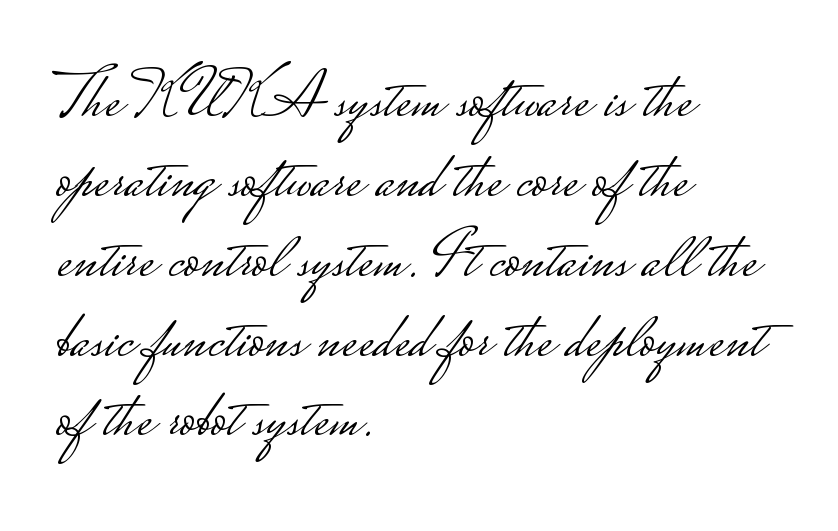
The image shows 66 px light, wide sans-serif type; set left-aligned, line spacing 1.21x, normal letter spacing, not underlined; low stroke contrast.
